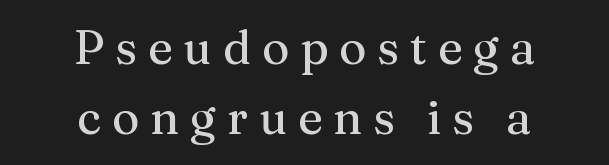
The image shows 47 px serif type, upright; set centered, normal line spacing (1.5x), unusually wide letter spacing (+0.23 em), not underlined; medium stroke contrast and a medium x-height.
